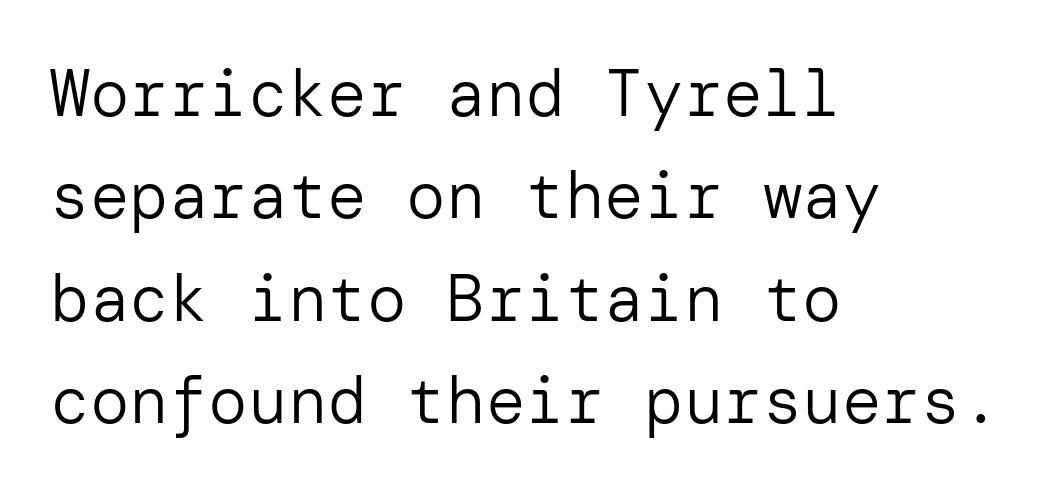
Compared with typical body copy, the letter spacing here is the same. Nobody drew a line under any word here. Summary of vertical rhythm: regular, with standard interline spacing. No heavy texture on the line: the type isn't bold. The designer went with a sans here, leaving each stem footless.
